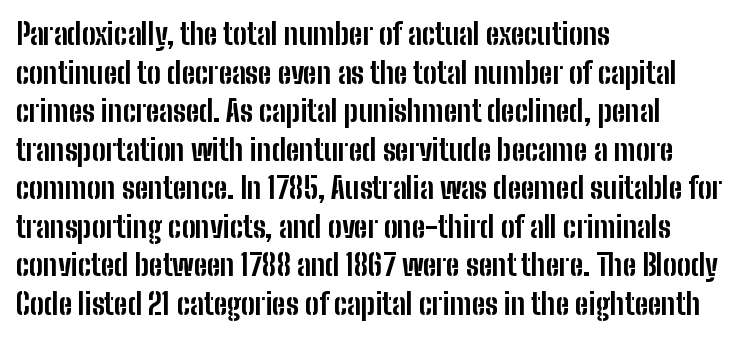
The image shows 29 px bold, condensed sans-serif type, upright; set left-aligned, normal line spacing (1.33x), normal letter spacing, not underlined; low stroke contrast and a medium x-height.
